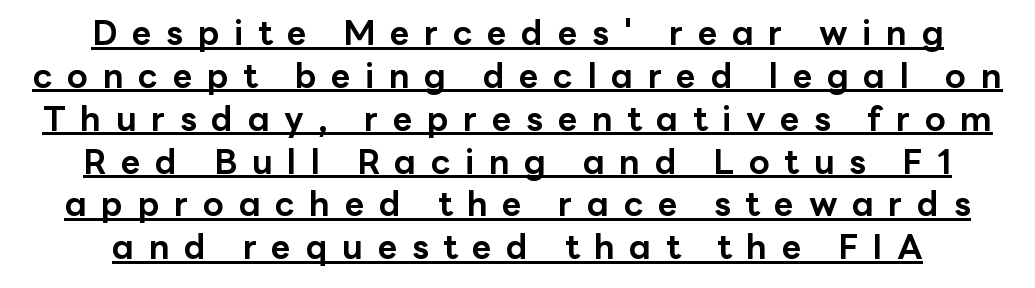
The image shows 34 px bold sans-serif type, upright; set normal line spacing (1.26x), unusually wide letter spacing (+0.43 em), underlined; low stroke contrast and a medium x-height.
